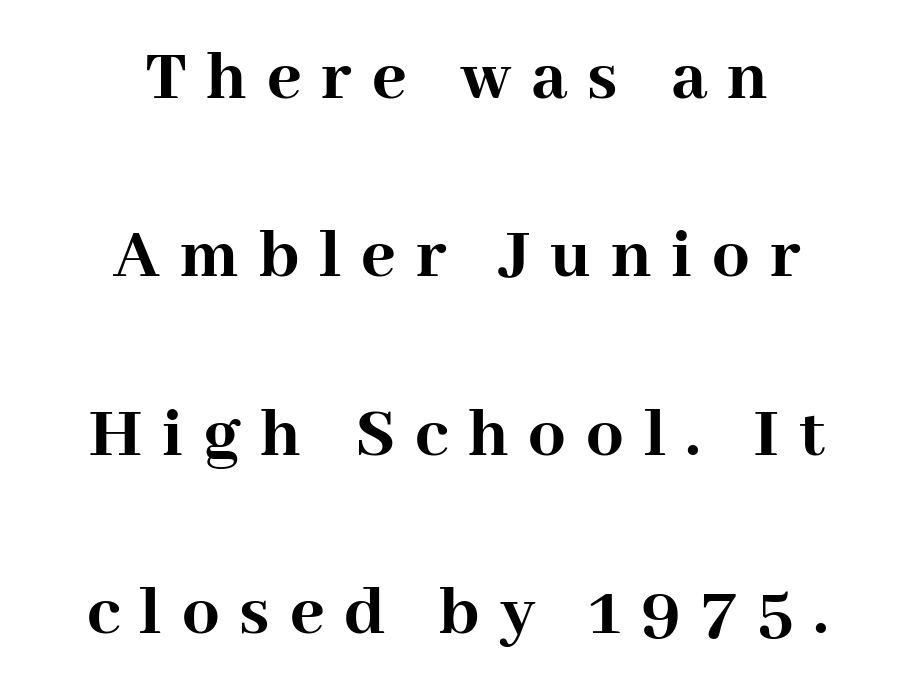
{"serif": "yes", "italic": "no", "bold": "yes", "weight": "semibold", "width": "normal", "stroke_contrast": "high", "x_height": "medium", "monospaced": "no", "underline": "no", "align": "center", "line_spacing": "loose", "line_spacing_ratio": 2.41, "letter_spacing": "wide", "letter_spacing_em": 0.27, "glyph_px": 74}
